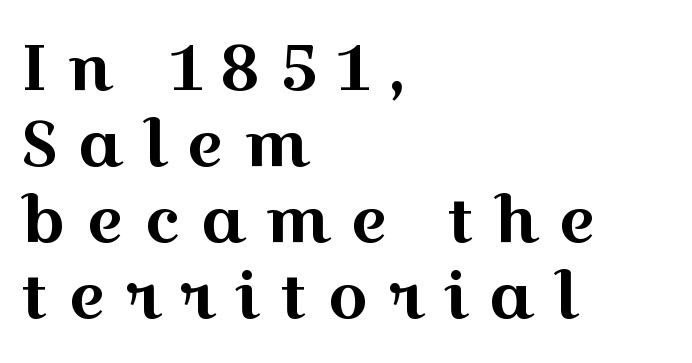
Q: Is the text italic (slanted)? A: No, it is upright.
Q: Is the typeface a serif or a sans-serif typeface? A: Serif.
Q: Is the text underlined? A: No.
Q: How is the paragraph aligned? A: Left-aligned.
Q: Is the spacing between letters normal or unusually wide? A: Unusually wide.
Q: Width (condensed, normal, or wide)? A: Wide.
Q: x-height? A: Medium.
Q: Monospaced? A: No.
